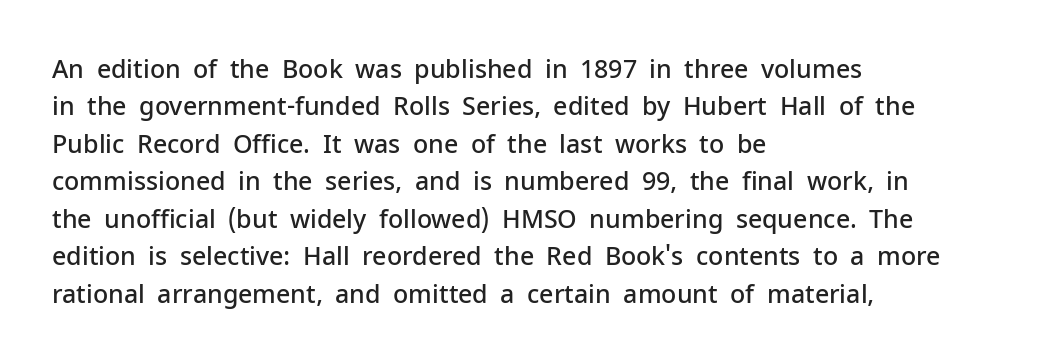
Standard letterfit; no display-style spreading of the glyphs. A bare baseline throughout the passage. Baseline-to-baseline distance is the conventional proportion of letter height. The axis of the letterforms is exactly vertical. The passage shown is semibold, sitting just below true bold. The lines are quadded left.
